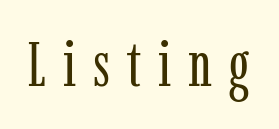
How are the letters spaced? Widely, with obvious added tracking. The designer went with a serif here, giving each stem small feet. The face used here is proportionally spaced, like ordinary book or web type. Compared with a typical body face, this is equally light or lighter still. Italic: no, the glyphs are upright roman. The space directly below the letters is spotless.
